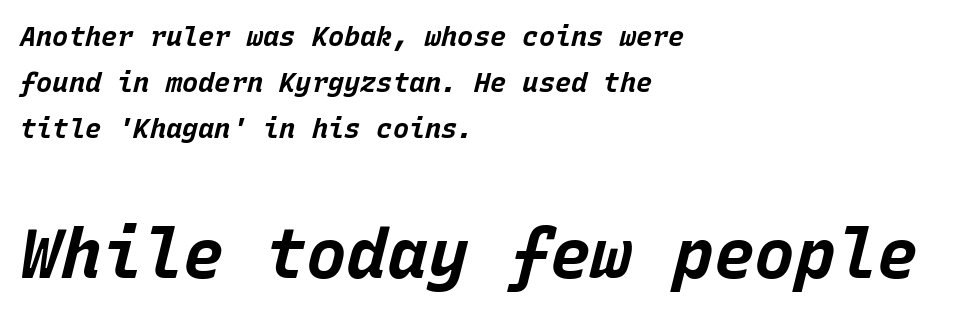
Q: Is the text bold? A: Yes.
Q: Is the text italic (slanted)? A: Yes, it leans right by about 15 degrees.
Q: Is the text underlined? A: No.
Q: How is the paragraph aligned? A: Left-aligned.
Q: Is the spacing between letters normal or unusually wide? A: Normal.
Q: Which block of text is set in a larger size, the first (top) or the second (bottom)? A: The second (bottom) one.
Q: Width (condensed, normal, or wide)? A: Normal.
Q: Stroke contrast? A: Low.
Q: x-height? A: Large.
Q: Monospaced? A: Yes.
